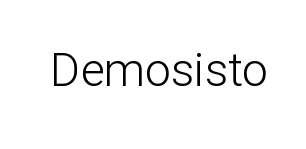
The image shows 46 px light sans-serif type, upright; set normal letter spacing, not underlined; low stroke contrast and a medium x-height.
